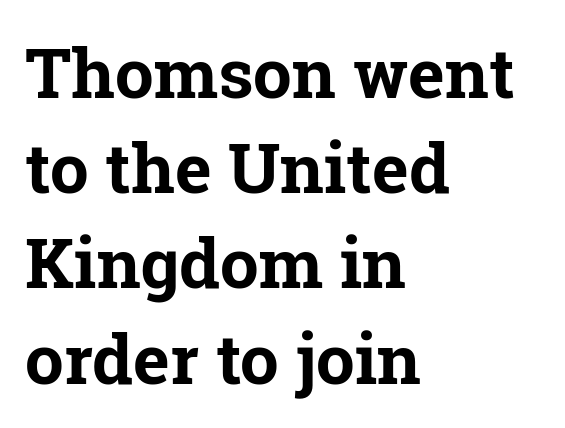
{"serif": "yes", "italic": "no", "bold": "yes", "weight": "bold", "width": "normal", "stroke_contrast": "low", "x_height": "medium", "monospaced": "no", "underline": "no", "align": "left", "line_spacing": "normal", "line_spacing_ratio": 1.38, "letter_spacing": "normal", "letter_spacing_em": 0.0, "glyph_px": 69}
